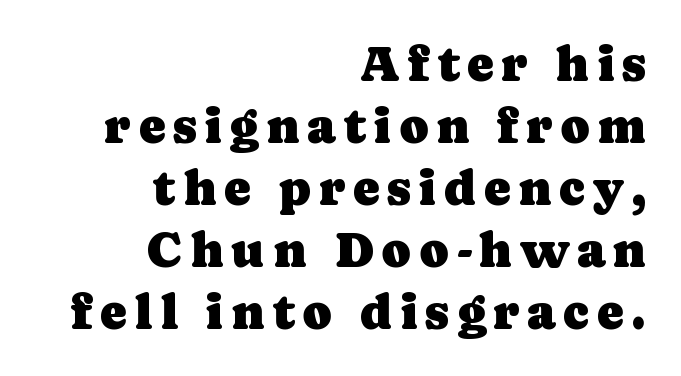
Q: Is the text italic (slanted)? A: No, it is upright.
Q: Is the typeface a serif or a sans-serif typeface? A: Serif.
Q: Is the text underlined? A: No.
Q: How is the paragraph aligned? A: Right-aligned.
Q: Width (condensed, normal, or wide)? A: Normal.
Q: Stroke contrast? A: Low.
Q: x-height? A: Medium.
Q: Monospaced? A: No.
